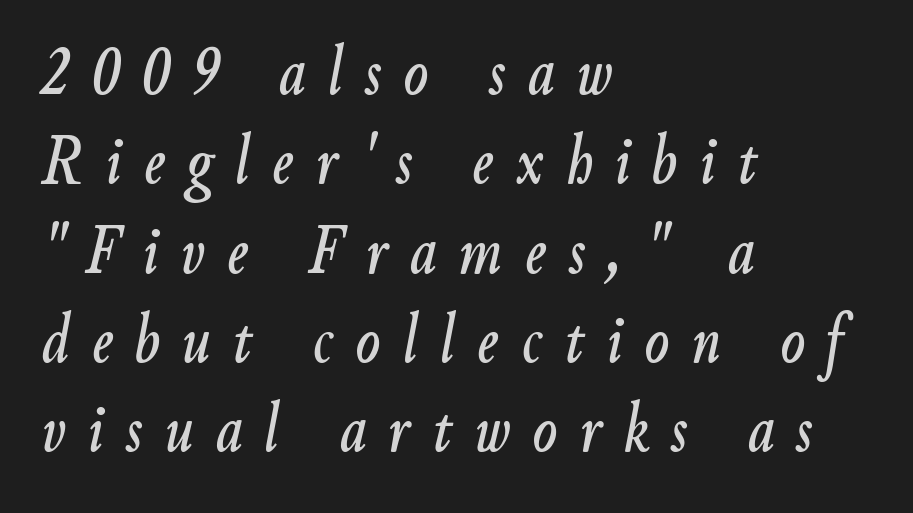
Each row of text sits above clean, open space. Here the glyphs are tracked loosely, breaking word shapes into spaced letters. Notice how the passage keeps a crisp vertical edge on the left only. Think of a printed novel: that variable character pitch is what you see here.
